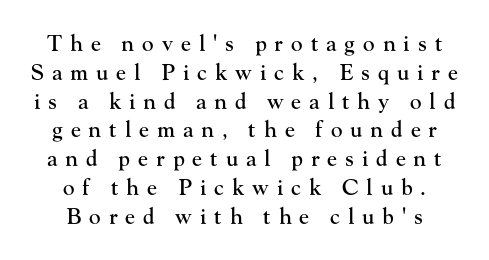
{"italic": "no", "underline": "no", "align": "center", "line_spacing": "normal", "line_spacing_ratio": 1.31, "letter_spacing": "wide", "letter_spacing_em": 0.36, "glyph_px": 22}
